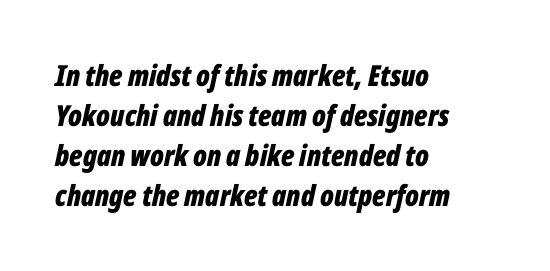
Words appear dense and cohesive because spacing is normal. Compared with a centered layout, this one pins lines to the left instead. A bare baseline throughout the passage. Is the type slanted? Yes — the strokes lean at a clear angle. Notice how descenders clear the ascenders below comfortably — that's standard leading. Stroke thickness is high; the sample reads as a true bold.
